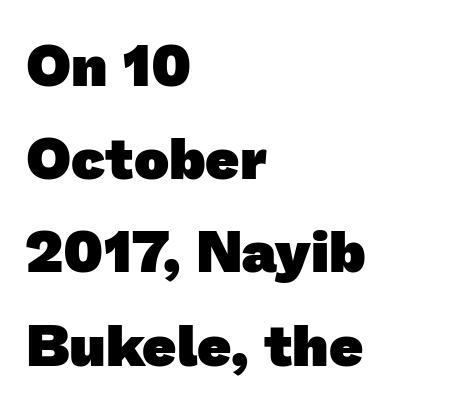
The image shows 59 px heavy sans-serif type; set left-aligned, normal line spacing (1.58x), normal letter spacing, not underlined; low stroke contrast and a medium x-height.
